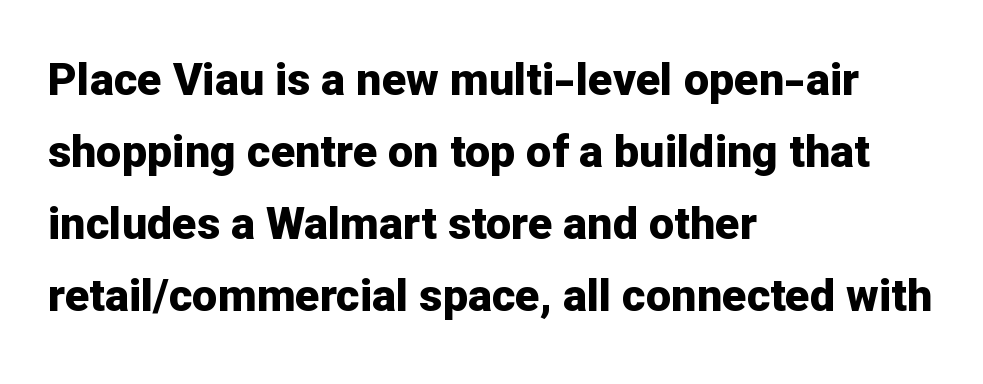
The image shows 45 px bold sans-serif type, upright; set left-aligned, normal line spacing (1.6x), normal letter spacing, not underlined; low stroke contrast and a medium x-height.
